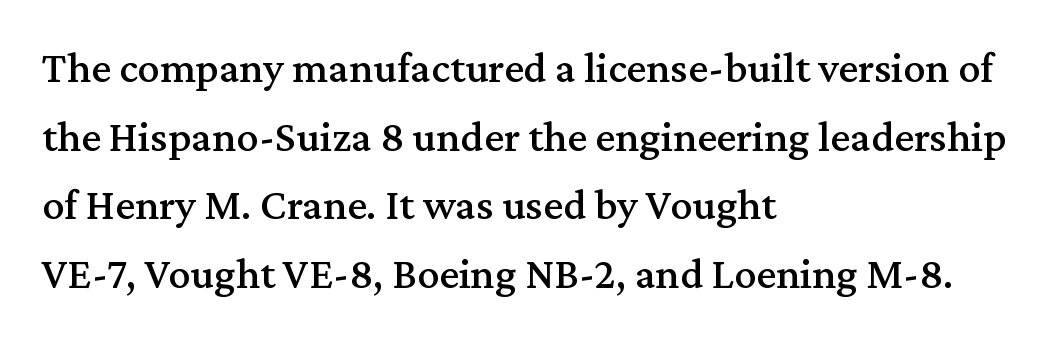
Q: Is the text italic (slanted)? A: No, it is upright.
Q: Is the typeface a serif or a sans-serif typeface? A: Serif.
Q: Is the text underlined? A: No.
Q: How is the paragraph aligned? A: Left-aligned.
Q: Is the spacing between letters normal or unusually wide? A: Normal.
Q: Is the spacing between lines tight, normal or loose? A: Normal.
Q: Width (condensed, normal, or wide)? A: Normal.
Q: Stroke contrast? A: Medium.
Q: x-height? A: Medium.
Q: Monospaced? A: No.
